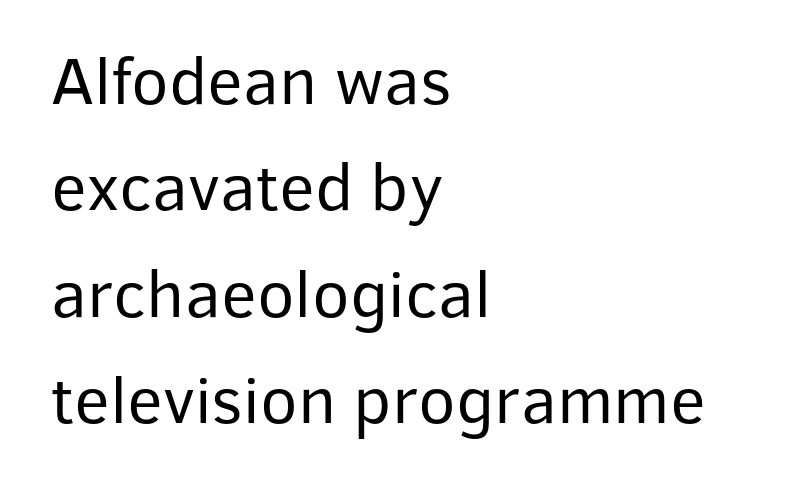
The text block is weighted toward the left margin, trailing off unevenly rightward. Baseline-to-baseline distance is the conventional proportion of letter height. Ascenders rise straight up at ninety degrees. The words here are not underlined. Classification — sans serif.
